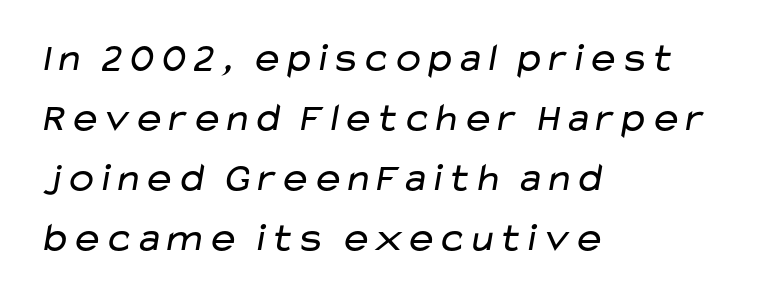
The image shows 40 px regular-weight, wide sans-serif type; set left-aligned, normal line spacing (1.5x), normal letter spacing, not underlined; low stroke contrast and a medium x-height.
